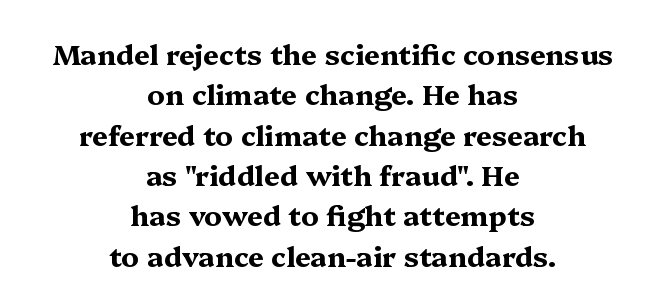
Does extra space separate the letters? No, they use regular spacing. Every stem runs plumb, perpendicular to the baseline. The strokes are fattened all the way to bold. The rag falls on both sides of this text block equally.
